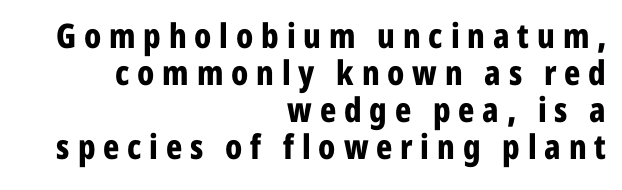
Designer's note — italics off, roman on. The typesetting leans heavy: a genuine bold. These lines are rendered in a variable-pitch font. This sample uses expanded letter spacing, leaving extra air between glyphs. Has an underline been added? It has not.
